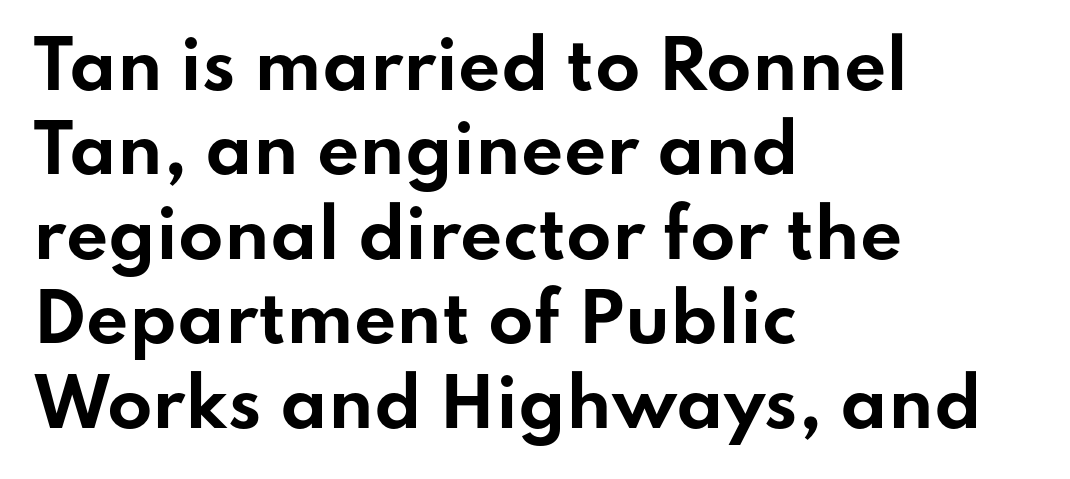
The image shows 66 px bold, wide sans-serif type, upright; set left-aligned, normal line spacing (1.28x), normal letter spacing, not underlined; low stroke contrast and a small x-height.
